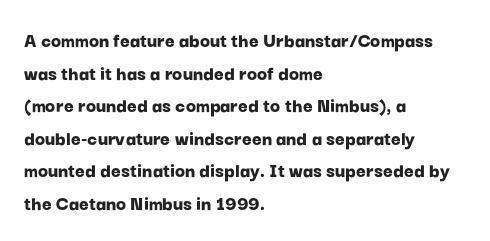
The image shows 21 px bold type, upright; set left-aligned, normal line spacing (1.55x), normal letter spacing, not underlined.
